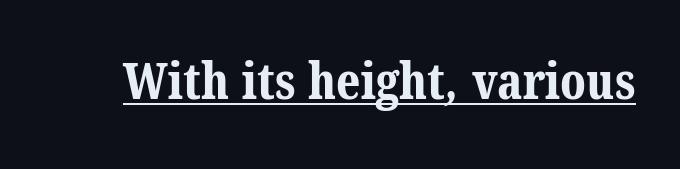
{"serif": "yes", "bold": "yes", "weight": "bold", "width": "normal", "stroke_contrast": "medium", "x_height": "medium", "monospaced": "no", "underline": "yes", "letter_spacing": "normal", "letter_spacing_em": 0.0, "glyph_px": 50}
